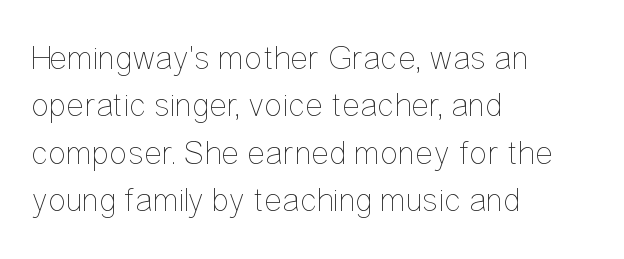
Q: Is the text bold? A: No.
Q: Is the text italic (slanted)? A: No, it is upright.
Q: Is the text underlined? A: No.
Q: How is the paragraph aligned? A: Left-aligned.
Q: Is the spacing between letters normal or unusually wide? A: Normal.
Q: Is the spacing between lines tight, normal or loose? A: Normal.
Q: Width (condensed, normal, or wide)? A: Condensed.
Q: Stroke contrast? A: Low.
Q: x-height? A: Medium.
Q: Monospaced? A: No.
